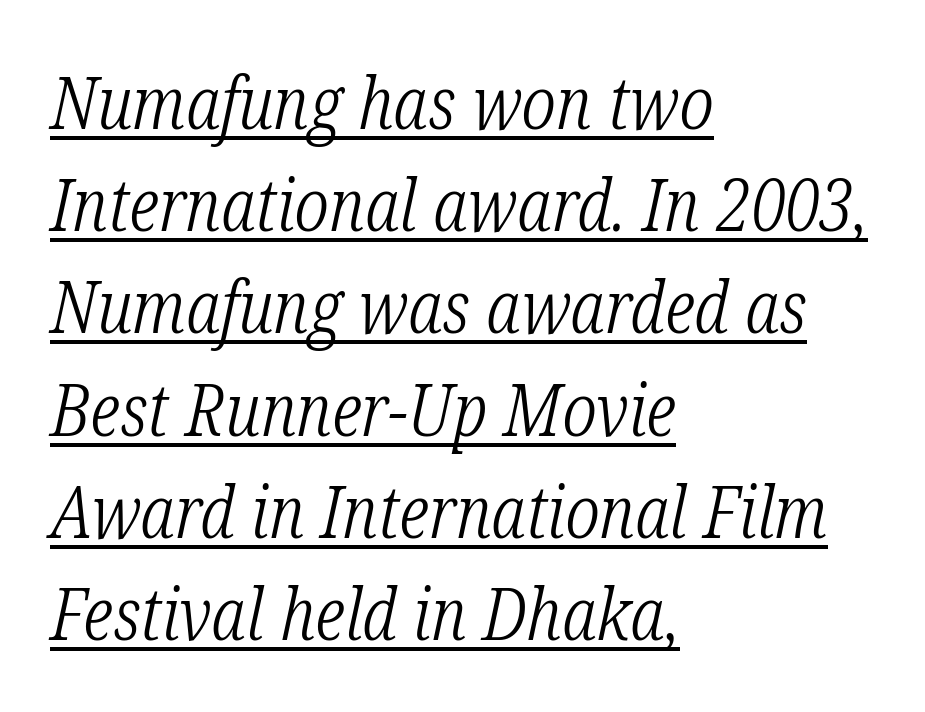
The image shows 73 px light, condensed serif type, italic (leaning right); set left-aligned, normal line spacing (1.4x), normal letter spacing, underlined; low stroke contrast and a medium x-height.
